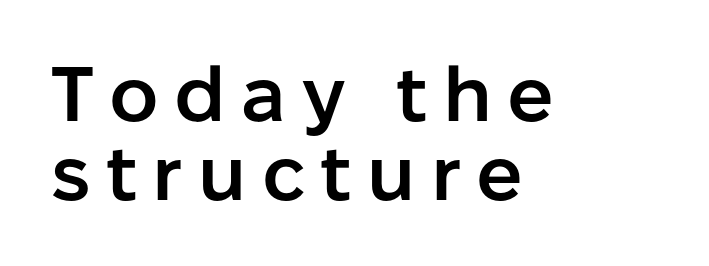
Q: Is the text bold? A: Semi-bold.
Q: Is the text italic (slanted)? A: No, it is upright.
Q: Is the typeface a serif or a sans-serif typeface? A: Sans-serif.
Q: Is the text underlined? A: No.
Q: How is the paragraph aligned? A: Left-aligned.
Q: Is the spacing between letters normal or unusually wide? A: Unusually wide.
Q: Is the spacing between lines tight, normal or loose? A: Tight.
Q: Width (condensed, normal, or wide)? A: Normal.
Q: Stroke contrast? A: Low.
Q: x-height? A: Medium.
Q: Monospaced? A: No.
